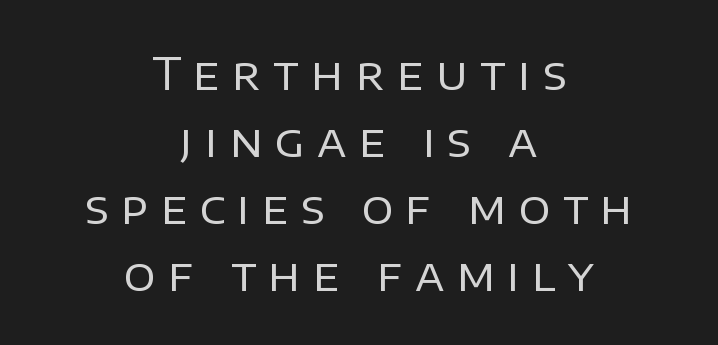
Q: Is the text bold? A: No.
Q: Is the text italic (slanted)? A: No, it is upright.
Q: Is the typeface a serif or a sans-serif typeface? A: Sans-serif.
Q: Is the text underlined? A: No.
Q: How is the paragraph aligned? A: Centered.
Q: Is the spacing between letters normal or unusually wide? A: Unusually wide.
Q: Is the spacing between lines tight, normal or loose? A: Normal.
Q: Width (condensed, normal, or wide)? A: Normal.
Q: Stroke contrast? A: Low.
Q: x-height? A: Large.
Q: Monospaced? A: No.
